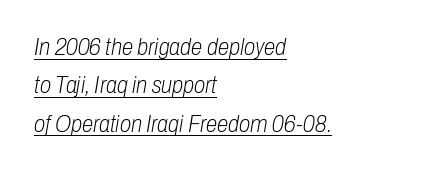
The image shows 23 px text type, italic (leaning right); set left-aligned, normal line spacing (1.67x), normal letter spacing, underlined.
